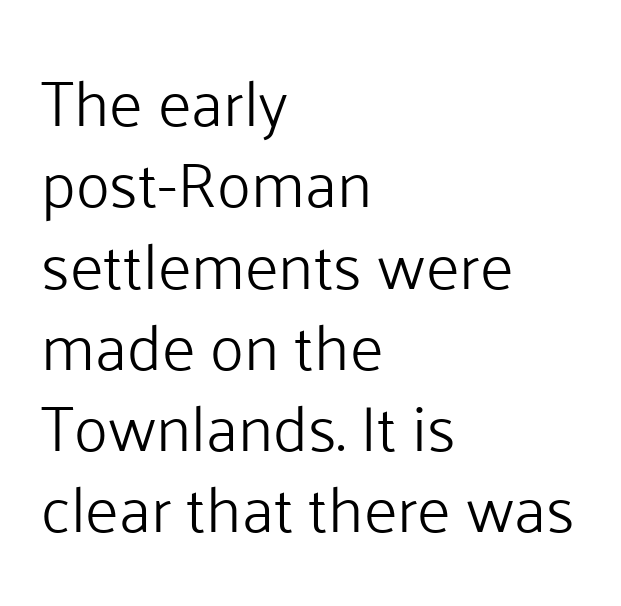
Q: Is the text bold? A: No.
Q: Is the text italic (slanted)? A: No, it is upright.
Q: Is the typeface a serif or a sans-serif typeface? A: Sans-serif.
Q: Is the text underlined? A: No.
Q: How is the paragraph aligned? A: Left-aligned.
Q: Is the spacing between letters normal or unusually wide? A: Normal.
Q: Is the spacing between lines tight, normal or loose? A: Normal.
Q: Width (condensed, normal, or wide)? A: Normal.
Q: Stroke contrast? A: Low.
Q: x-height? A: Medium.
Q: Monospaced? A: No.
